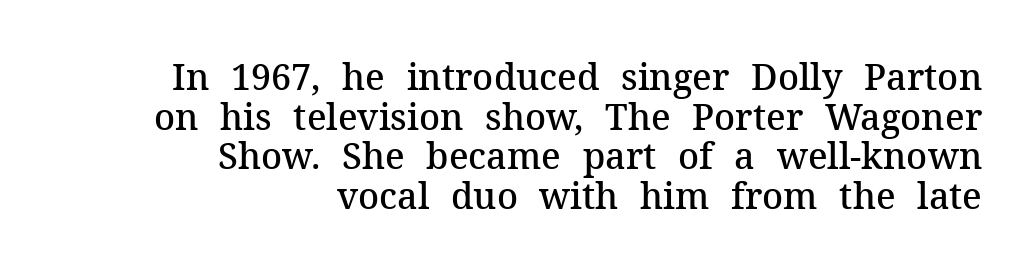
Q: Is the text bold? A: Semi-bold.
Q: Is the text italic (slanted)? A: No, it is upright.
Q: Is the typeface a serif or a sans-serif typeface? A: Serif.
Q: Is the text underlined? A: No.
Q: How is the paragraph aligned? A: Right-aligned.
Q: Is the spacing between letters normal or unusually wide? A: Normal.
Q: Is the spacing between lines tight, normal or loose? A: Tight.
Q: Width (condensed, normal, or wide)? A: Normal.
Q: Stroke contrast? A: Medium.
Q: x-height? A: Medium.
Q: Monospaced? A: No.
